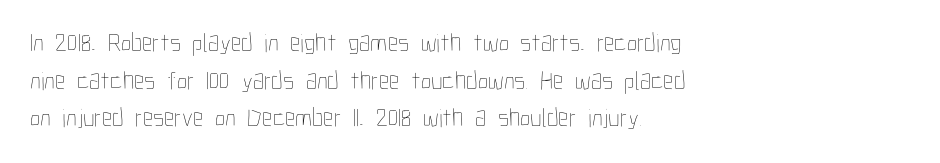
Q: Is the text bold? A: No.
Q: Is the text italic (slanted)? A: No, it is upright.
Q: Is the text underlined? A: No.
Q: How is the paragraph aligned? A: Left-aligned.
Q: Is the spacing between letters normal or unusually wide? A: Normal.
Q: Is the spacing between lines tight, normal or loose? A: Normal.
